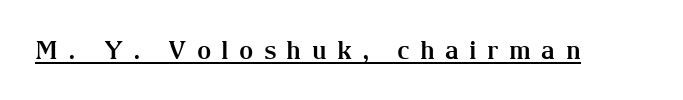
Decoration check: the copy is underlined. Notice how thick the strokes are: this is what a full bold looks like. Posture: straight, roman, zero tilt. In terms of letterspacing, this is a distinctly airy, spread setting.
